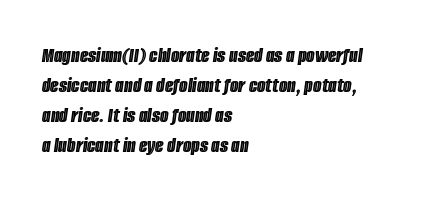
{"italic": "yes", "lean": "right", "slant_degrees": 8, "underline": "no", "align": "left", "line_spacing": "normal", "line_spacing_ratio": 1.36, "letter_spacing": "normal", "letter_spacing_em": 0.0, "glyph_px": 22}
